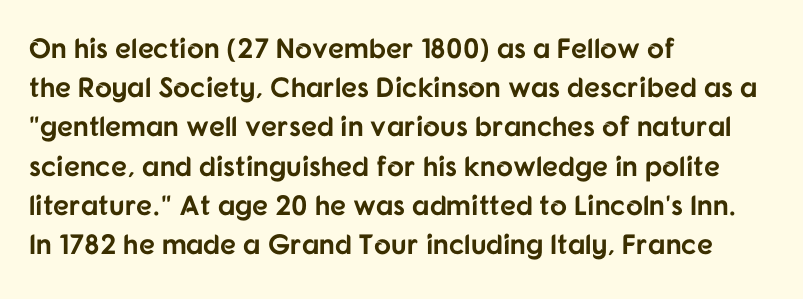
The image shows 28 px bold sans-serif type, upright; set left-aligned, normal line spacing (1.4x), normal letter spacing, not underlined; low stroke contrast and a medium x-height.
